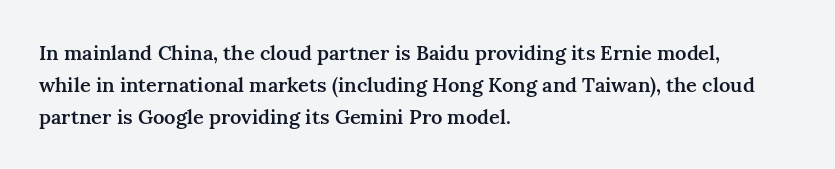
Q: Is the text bold? A: Semi-bold.
Q: Is the text italic (slanted)? A: No, it is upright.
Q: Is the text underlined? A: No.
Q: How is the paragraph aligned? A: Left-aligned.
Q: Is the spacing between letters normal or unusually wide? A: Normal.
Q: Is the spacing between lines tight, normal or loose? A: Normal.
